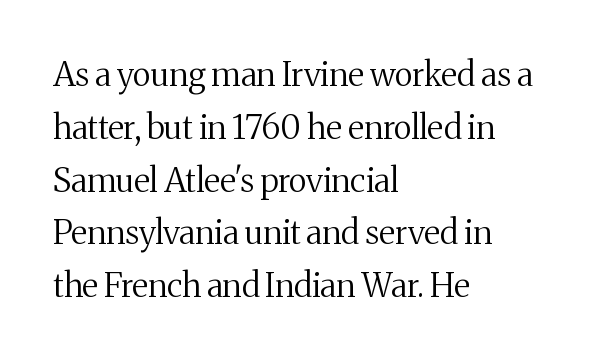
Words appear dense and cohesive because spacing is normal. The string is rendered with underlining switched off. These lines sit exactly where default settings would place them. No heavy texture on the line: the type isn't bold.
